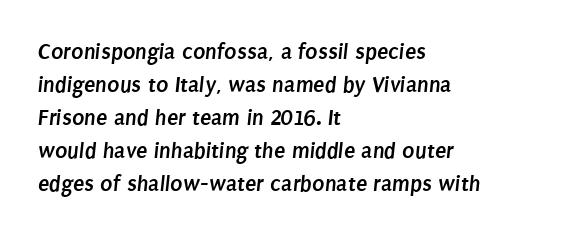
{"bold": "yes", "underline": "no", "align": "left", "line_spacing": "normal", "line_spacing_ratio": 1.43, "letter_spacing": "normal", "letter_spacing_em": 0.0, "glyph_px": 23}
